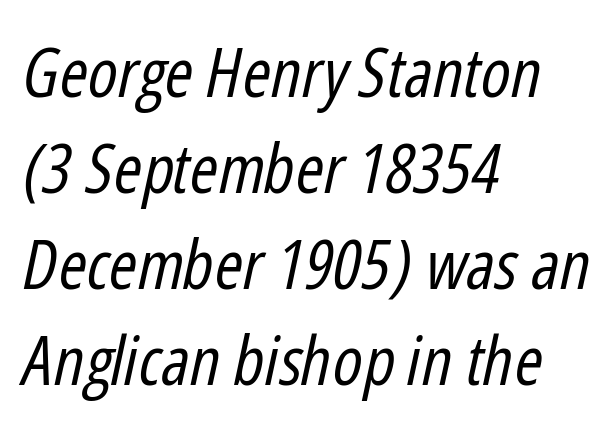
Inter-character spacing is left at the font's built-in metrics. Looking at the ascenders, they clearly lean. Has an underline been added? It has not. Alignment: flush left. This is not heavy type; no bold has been used.
